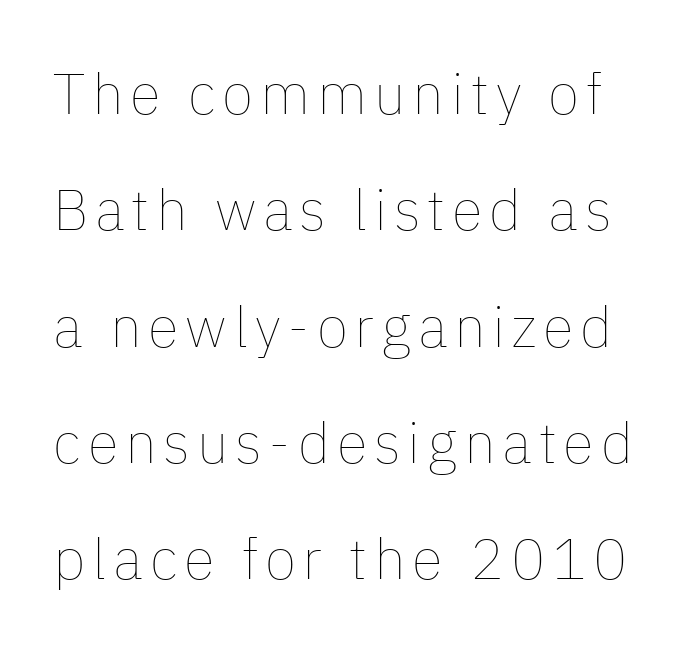
The image shows 57 px thin type, upright; set loose line spacing (2.04x), not underlined; low stroke contrast and a medium x-height.
